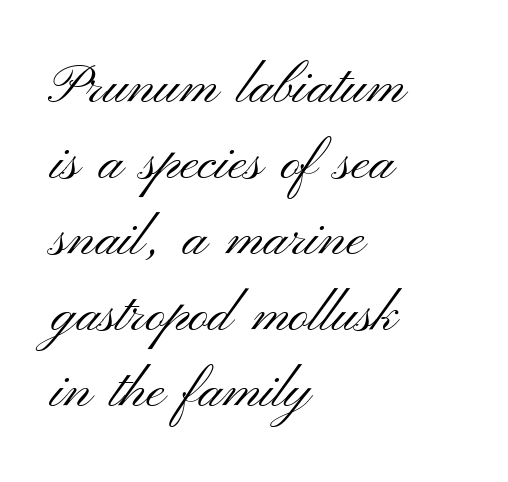
The typeface has the unassuming heft of standard copy or less. Every row of glyphs begins at an identical x-position on the left. Underlining? Definitely not there. Observe the ordinary spacing: letters are neighbours, not strangers. The designer went with a sans here, leaving each stem footless. Here the designer chose a conventional face with non-uniform glyph widths.
